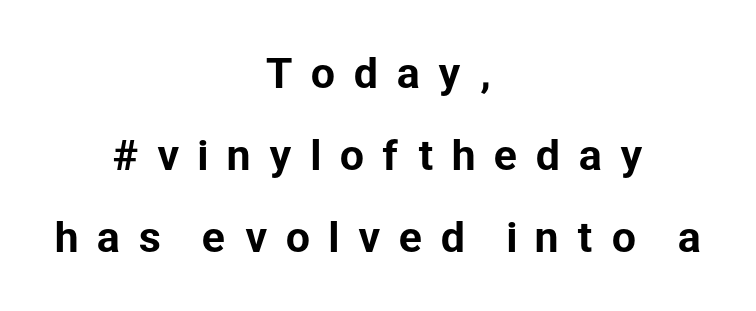
Q: Is the text italic (slanted)? A: No, it is upright.
Q: Is the typeface a serif or a sans-serif typeface? A: Sans-serif.
Q: Is the text underlined? A: No.
Q: How is the paragraph aligned? A: Centered.
Q: Is the spacing between letters normal or unusually wide? A: Unusually wide.
Q: Is the spacing between lines tight, normal or loose? A: Loose.
Q: Width (condensed, normal, or wide)? A: Normal.
Q: Stroke contrast? A: Low.
Q: x-height? A: Medium.
Q: Monospaced? A: No.
